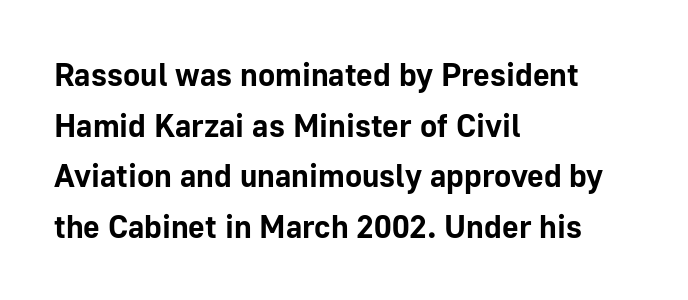
The image shows 32 px bold sans-serif type, upright; set left-aligned, normal line spacing (1.58x), normal letter spacing, not underlined; low stroke contrast and a medium x-height.
